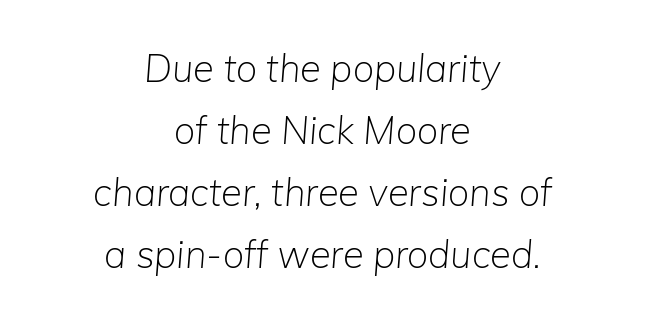
{"italic": "yes", "lean": "right", "slant_degrees": 5, "bold": "no", "weight": "light", "width": "normal", "stroke_contrast": "low", "x_height": "medium", "monospaced": "no", "underline": "no", "align": "center", "line_spacing": "normal", "line_spacing_ratio": 1.63, "letter_spacing": "normal", "letter_spacing_em": 0.0, "glyph_px": 38}
